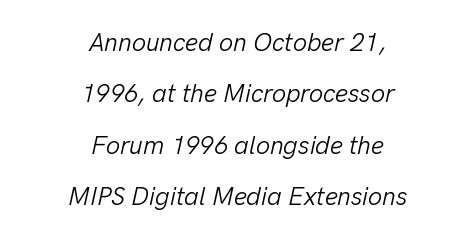
Q: Is the text bold? A: No.
Q: Is the text italic (slanted)? A: Yes, it leans right by about 13 degrees.
Q: Is the text underlined? A: No.
Q: How is the paragraph aligned? A: Centered.
Q: Is the spacing between letters normal or unusually wide? A: Normal.
Q: Is the spacing between lines tight, normal or loose? A: Loose.
